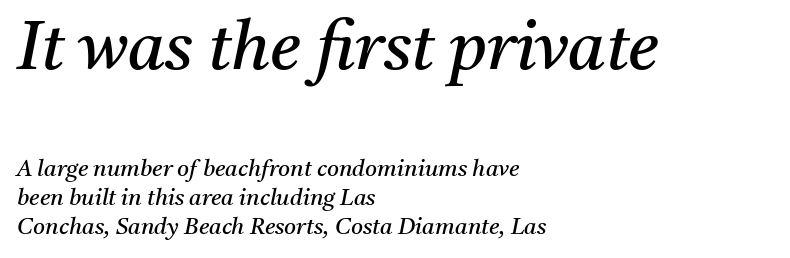
The image shows 68 px regular-weight serif type, italic (leaning right); set left-aligned, normal line spacing (1.27x), normal letter spacing, not underlined; the first (top) block is 2.96x larger; medium stroke contrast and a medium x-height.
